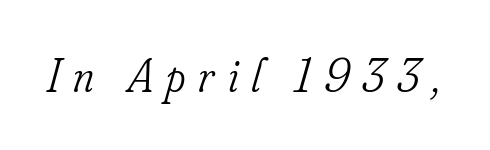
{"serif": "yes", "italic": "yes", "lean": "right", "slant_degrees": 16, "bold": "no", "weight": "light", "width": "condensed", "stroke_contrast": "low", "x_height": "small", "monospaced": "no", "underline": "no", "letter_spacing": "wide", "letter_spacing_em": 0.27, "glyph_px": 47}
